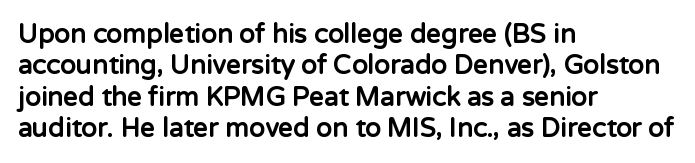
{"italic": "no", "bold": "yes", "underline": "no", "align": "left", "line_spacing_ratio": 1.21, "letter_spacing": "normal", "letter_spacing_em": 0.0, "glyph_px": 26}
